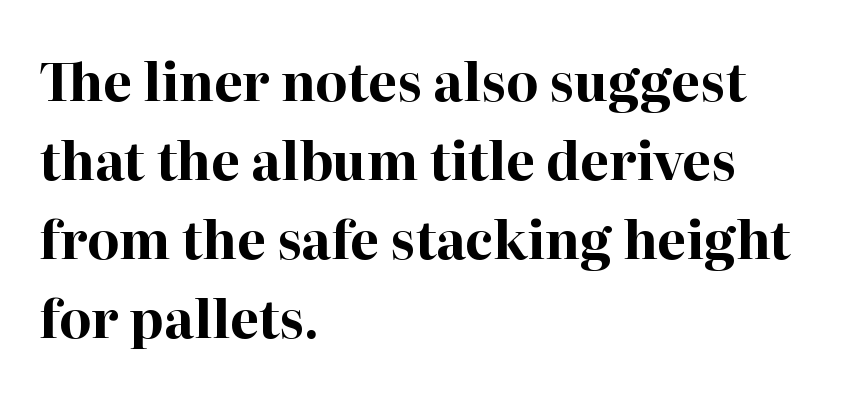
The image shows 52 px bold serif type, upright; set left-aligned, normal line spacing (1.52x), normal letter spacing, not underlined; high stroke contrast and a medium x-height.
